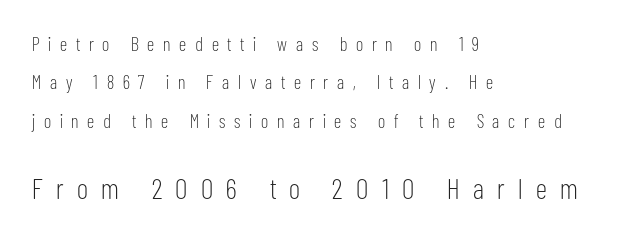
Q: Is the text bold? A: No.
Q: Is the text italic (slanted)? A: No, it is upright.
Q: Is the typeface a serif or a sans-serif typeface? A: Sans-serif.
Q: Is the text underlined? A: No.
Q: How is the paragraph aligned? A: Left-aligned.
Q: Is the spacing between letters normal or unusually wide? A: Unusually wide.
Q: Is the spacing between lines tight, normal or loose? A: Loose.
Q: Which block of text is set in a larger size, the first (top) or the second (bottom)? A: The second (bottom) one.
Q: Width (condensed, normal, or wide)? A: Condensed.
Q: Stroke contrast? A: Low.
Q: x-height? A: Medium.
Q: Monospaced? A: No.
